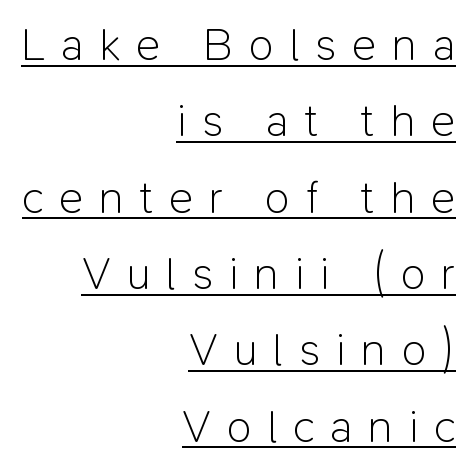
The image shows 46 px light sans-serif type, upright; set right-aligned, normal line spacing (1.66x), unusually wide letter spacing (+0.34 em), underlined; low stroke contrast and a medium x-height.
